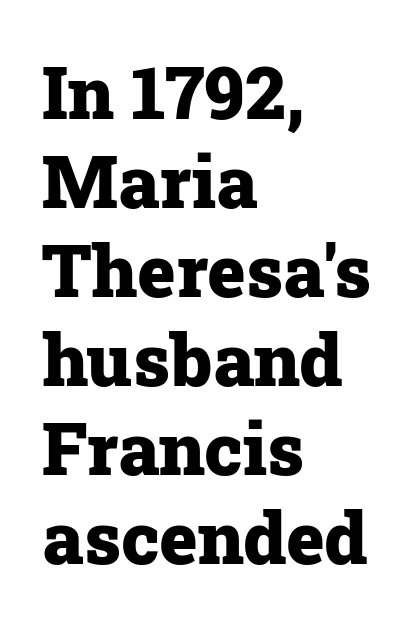
Upright lettering throughout. Descenders are the only things crossing below the line. The ragged edge is on the right, which tells us the setting is flush left. The sample has been set heavy, in full bold.
